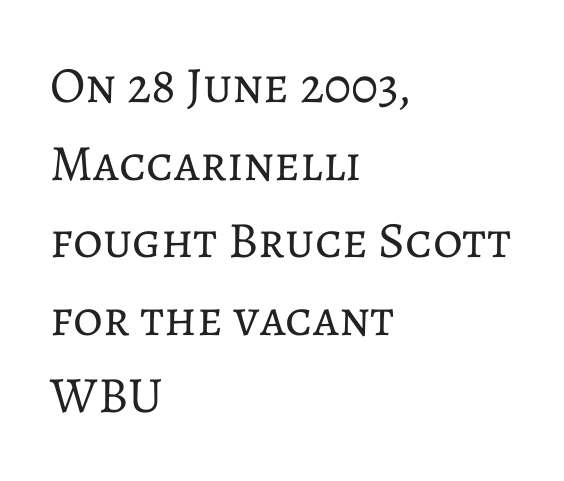
The image shows 51 px regular-weight type, upright; set left-aligned, normal line spacing (1.52x), normal letter spacing, not underlined; low stroke contrast and a medium x-height.
